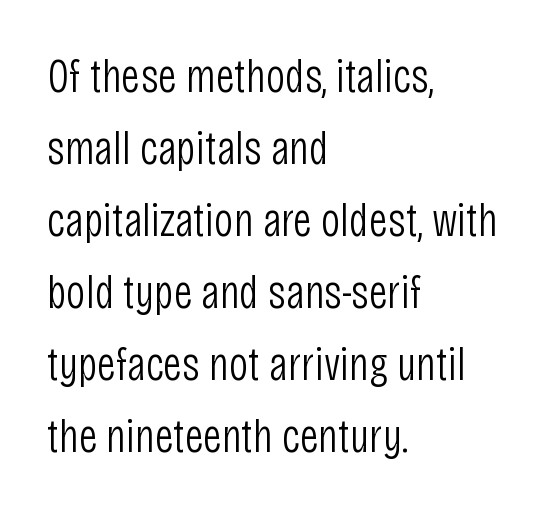
Compared with typical body copy, the letter spacing here is the same. Horizontal alignment here is leftward, the default for most running prose. Beneath every word, the page is bare. Every stem runs plumb, perpendicular to the baseline.
